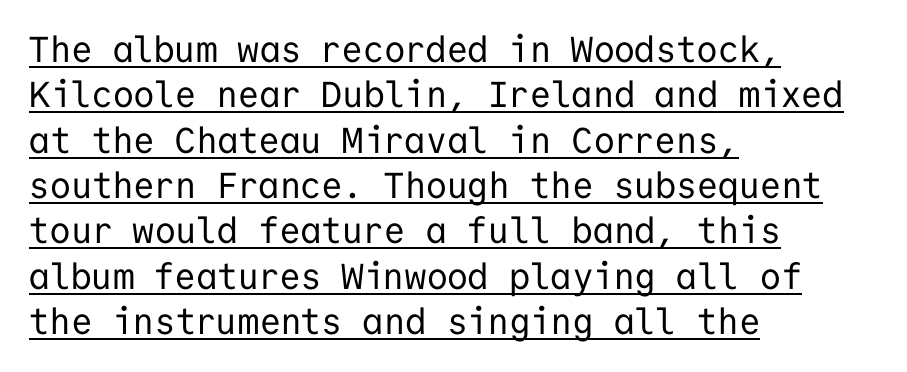
The image shows 36 px regular-weight sans-serif type, upright, monospaced; set left-aligned, normal line spacing (1.26x), normal letter spacing, underlined; low stroke contrast and a medium x-height.
